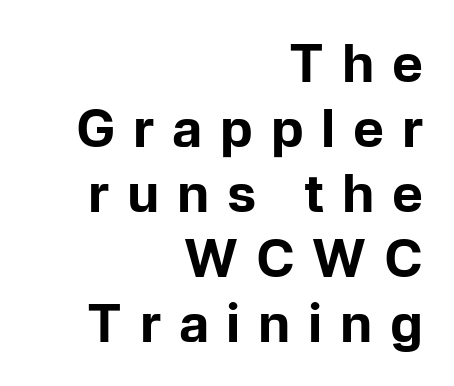
{"serif": "no", "italic": "no", "bold": "yes", "weight": "bold", "width": "normal", "stroke_contrast": "low", "x_height": "medium", "monospaced": "no", "underline": "no", "align": "right", "line_spacing": "normal", "line_spacing_ratio": 1.25, "letter_spacing": "wide", "letter_spacing_em": 0.34, "glyph_px": 52}
